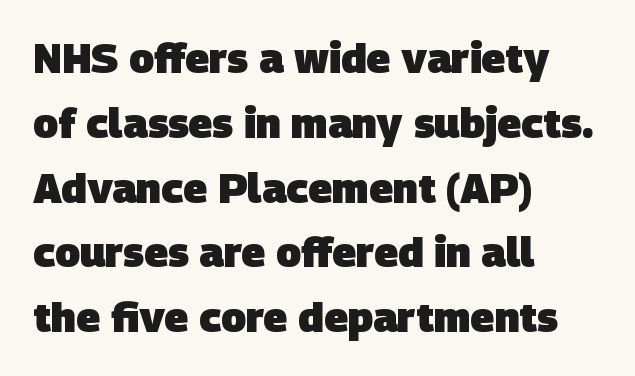
{"serif": "no", "bold": "yes", "weight": "heavy", "width": "normal", "stroke_contrast": "low", "x_height": "large", "monospaced": "no", "underline": "no", "align": "left", "line_spacing": "normal", "line_spacing_ratio": 1.58, "letter_spacing": "normal", "letter_spacing_em": 0.0, "glyph_px": 41}
